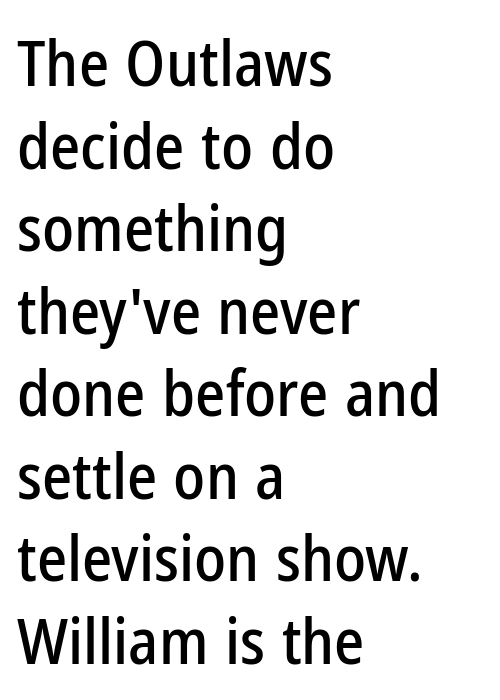
{"serif": "no", "italic": "no", "width": "condensed", "stroke_contrast": "low", "x_height": "medium", "monospaced": "no", "underline": "no", "align": "left", "line_spacing": "normal", "line_spacing_ratio": 1.29, "letter_spacing": "normal", "letter_spacing_em": 0.0, "glyph_px": 64}
